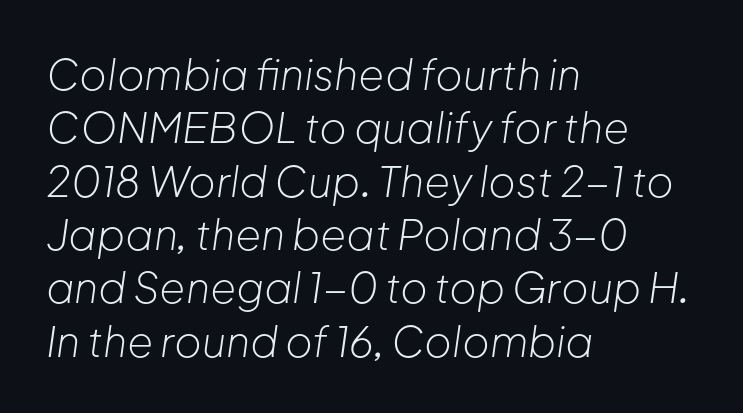
Do the characters align in a grid? No, the font is proportional. No extra ink here — the face is not bold. Visually the block forms a straight wall on the left and a jagged coastline on the right. Honestly, there is no underline to notice here at all. Successive baselines arrive at the customary interval.
